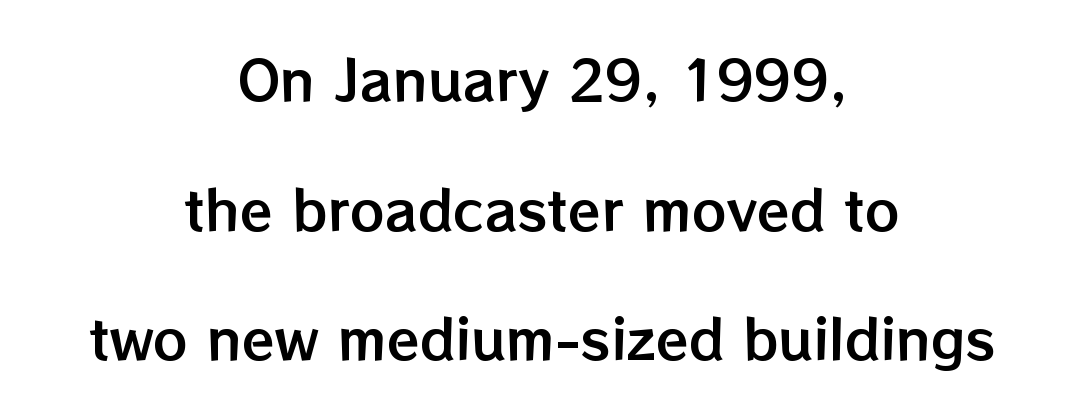
Q: Is the text italic (slanted)? A: No, it is upright.
Q: Is the text underlined? A: No.
Q: How is the paragraph aligned? A: Centered.
Q: Is the spacing between letters normal or unusually wide? A: Normal.
Q: Is the spacing between lines tight, normal or loose? A: Loose.
Q: Width (condensed, normal, or wide)? A: Normal.
Q: Stroke contrast? A: Low.
Q: x-height? A: Medium.
Q: Monospaced? A: No.
